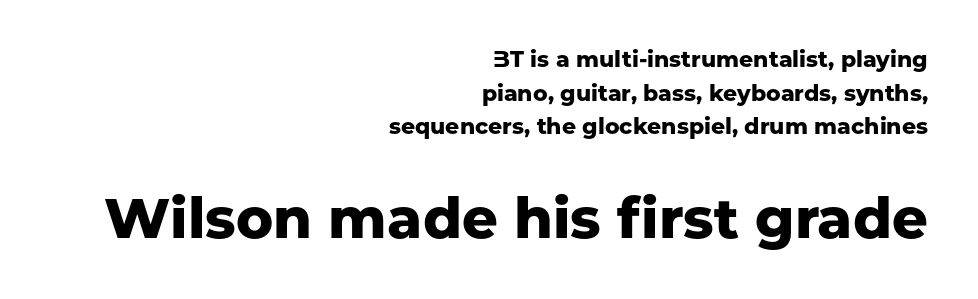
{"serif": "no", "italic": "no", "bold": "yes", "weight": "heavy", "width": "normal", "stroke_contrast": "low", "x_height": "medium", "monospaced": "no", "underline": "no", "align": "right", "line_spacing": "normal", "line_spacing_ratio": 1.53, "letter_spacing": "normal", "letter_spacing_em": 0.0, "larger_block": "second", "size_ratio": 2.55, "glyph_px": 56}
